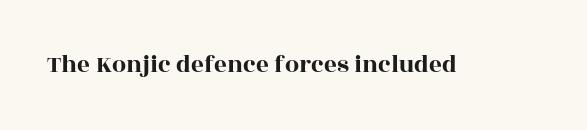
The image shows 25 px text type, upright; set normal letter spacing, not underlined.
